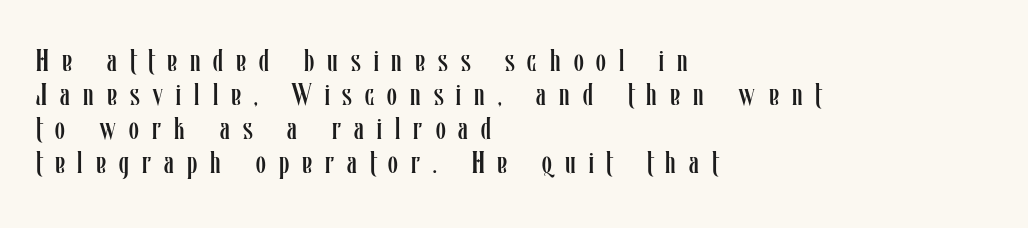
{"italic": "no", "bold": "no", "weight": "regular", "width": "condensed", "stroke_contrast": "low", "x_height": "medium", "monospaced": "no", "underline": "no", "align": "left", "line_spacing": "tight", "line_spacing_ratio": 1.06, "letter_spacing": "wide", "letter_spacing_em": 0.41, "glyph_px": 32}
